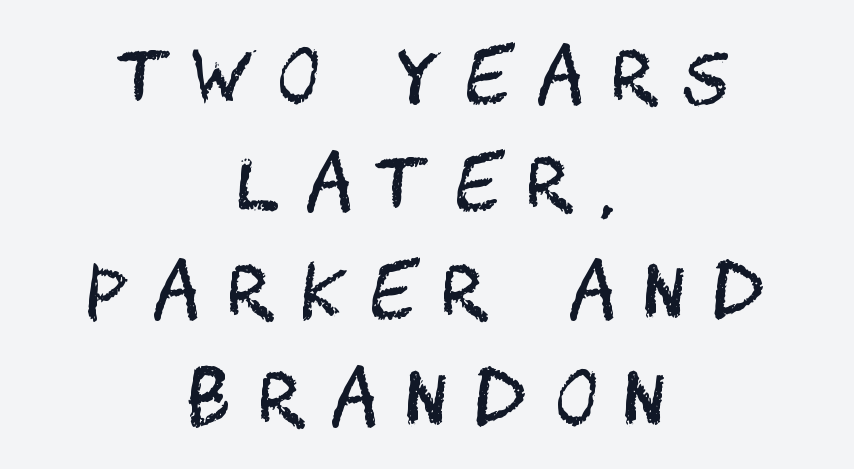
Q: Is the text bold? A: No.
Q: Is the text italic (slanted)? A: No, it is upright.
Q: Is the typeface a serif or a sans-serif typeface? A: Sans-serif.
Q: Is the text underlined? A: No.
Q: How is the paragraph aligned? A: Centered.
Q: Is the spacing between letters normal or unusually wide? A: Unusually wide.
Q: Is the spacing between lines tight, normal or loose? A: Normal.
Q: Width (condensed, normal, or wide)? A: Condensed.
Q: Stroke contrast? A: Medium.
Q: x-height? A: Large.
